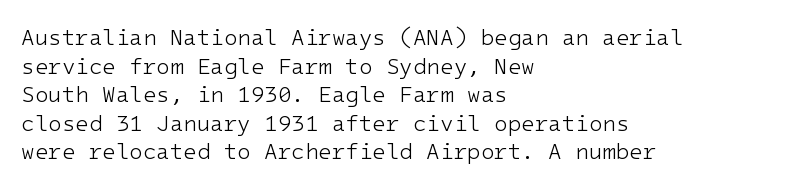
The image shows 22 px text type, upright; set left-aligned, normal line spacing (1.3x), normal letter spacing, not underlined.
